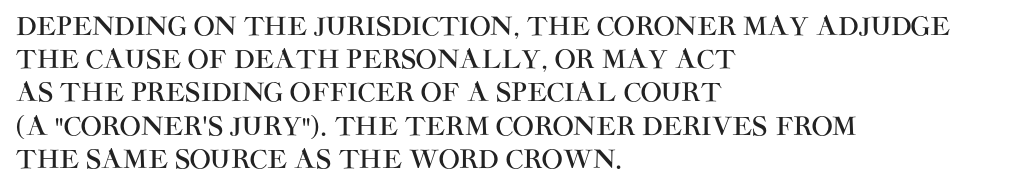
Students, observe: this is what conventionally led text looks like. Look at the tracking — it's just the regular setting, nothing added. The paragraph has a hard left edge and a soft right edge. Check under the words: just untouched page. The lettering holds an erect, upright posture throughout.
